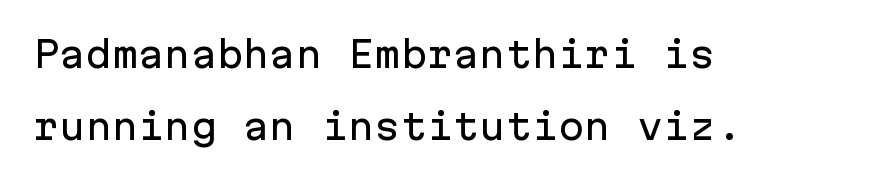
Q: Is the text italic (slanted)? A: No, it is upright.
Q: Is the typeface a serif or a sans-serif typeface? A: Sans-serif.
Q: Is the text underlined? A: No.
Q: How is the paragraph aligned? A: Left-aligned.
Q: Is the spacing between letters normal or unusually wide? A: Normal.
Q: Is the spacing between lines tight, normal or loose? A: Loose.
Q: Width (condensed, normal, or wide)? A: Normal.
Q: Stroke contrast? A: Low.
Q: x-height? A: Medium.
Q: Monospaced? A: Yes.
